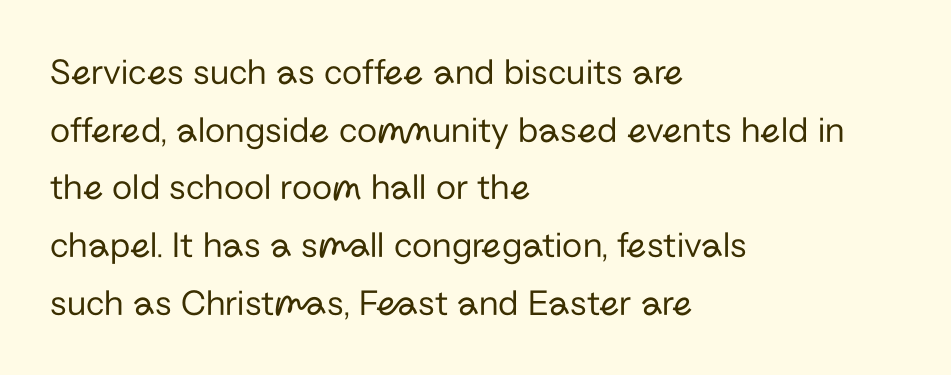
{"serif": "no", "italic": "no", "bold": "no", "weight": "regular", "width": "normal", "stroke_contrast": "low", "x_height": "medium", "monospaced": "no", "underline": "no", "align": "left", "line_spacing": "normal", "line_spacing_ratio": 1.56, "letter_spacing": "normal", "letter_spacing_em": 0.0, "glyph_px": 37}
